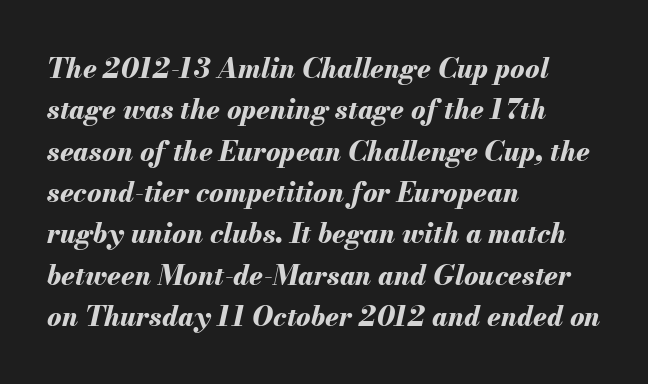
Q: Is the text bold? A: Yes.
Q: Is the text italic (slanted)? A: Yes, it leans right by about 13 degrees.
Q: Is the text underlined? A: No.
Q: How is the paragraph aligned? A: Left-aligned.
Q: Is the spacing between letters normal or unusually wide? A: Normal.
Q: Is the spacing between lines tight, normal or loose? A: Normal.
